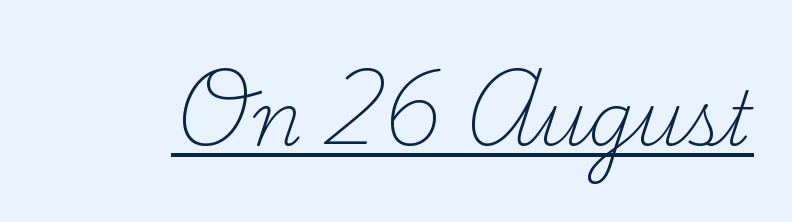
{"bold": "no", "weight": "light", "width": "normal", "stroke_contrast": "medium", "x_height": "small", "monospaced": "no", "underline": "yes", "letter_spacing": "normal", "letter_spacing_em": 0.0, "glyph_px": 74}
